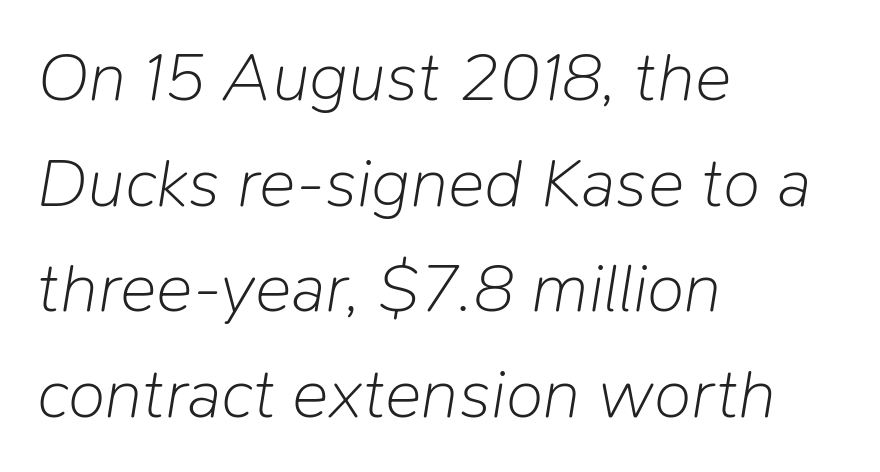
Q: Is the text bold? A: No.
Q: Is the text italic (slanted)? A: Yes, it leans right by about 9 degrees.
Q: Is the text underlined? A: No.
Q: How is the paragraph aligned? A: Left-aligned.
Q: Is the spacing between letters normal or unusually wide? A: Normal.
Q: Is the spacing between lines tight, normal or loose? A: Normal.
Q: Width (condensed, normal, or wide)? A: Normal.
Q: Stroke contrast? A: Low.
Q: x-height? A: Medium.
Q: Monospaced? A: No.
